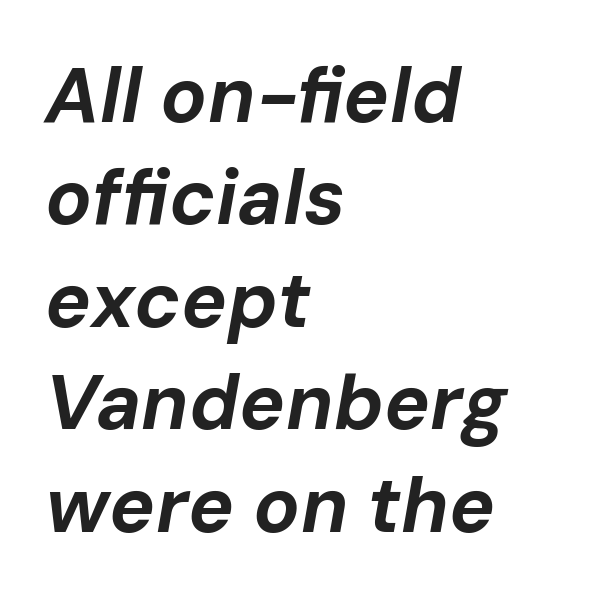
The image shows 77 px bold type, italic (leaning right); set left-aligned, normal line spacing (1.33x), normal letter spacing, not underlined; low stroke contrast and a medium x-height.
